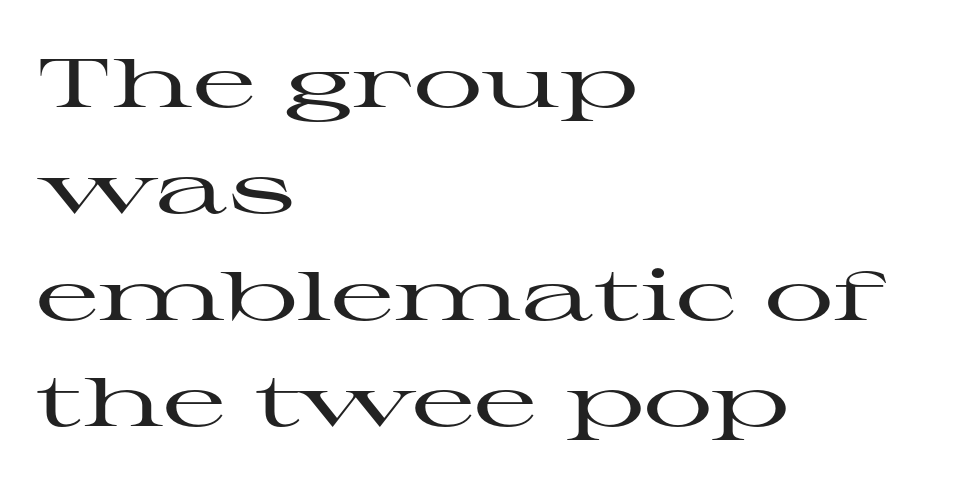
The image shows 69 px wide serif type, upright; set left-aligned, normal line spacing (1.54x), normal letter spacing, not underlined; high stroke contrast and a medium x-height.
